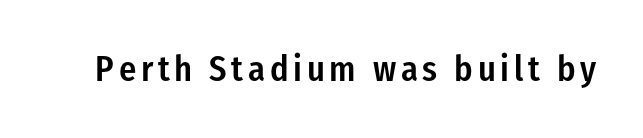
{"serif": "no", "italic": "no", "bold": "semi", "weight": "semibold", "width": "condensed", "stroke_contrast": "low", "x_height": "medium", "monospaced": "no", "underline": "no", "glyph_px": 36}
